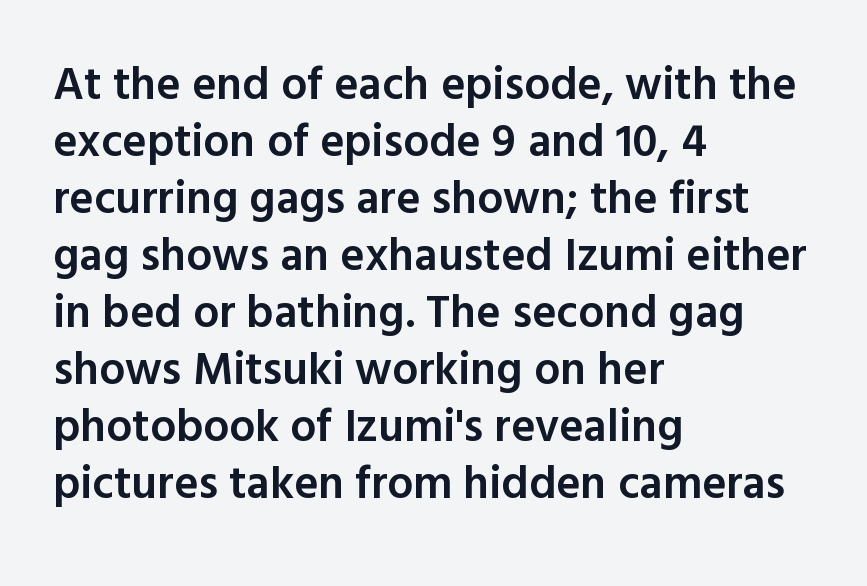
Q: Is the text bold? A: Semi-bold.
Q: Is the text italic (slanted)? A: No, it is upright.
Q: Is the typeface a serif or a sans-serif typeface? A: Sans-serif.
Q: Is the text underlined? A: No.
Q: How is the paragraph aligned? A: Left-aligned.
Q: Is the spacing between letters normal or unusually wide? A: Normal.
Q: Width (condensed, normal, or wide)? A: Normal.
Q: x-height? A: Medium.
Q: Monospaced? A: No.
